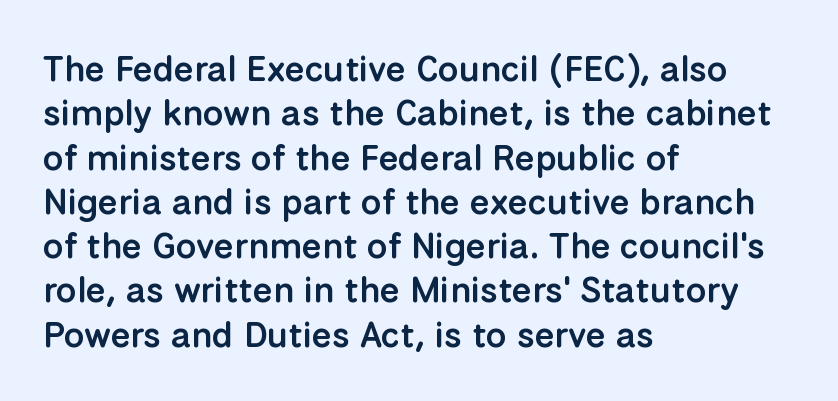
{"serif": "no", "italic": "no", "bold": "semi", "weight": "semibold", "width": "normal", "stroke_contrast": "low", "x_height": "medium", "monospaced": "no", "underline": "no", "align": "left", "line_spacing_ratio": 1.23, "letter_spacing": "normal", "letter_spacing_em": 0.0, "glyph_px": 36}
